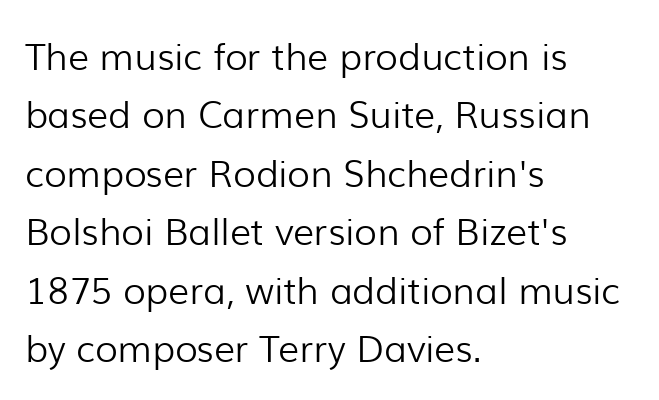
{"serif": "no", "italic": "no", "bold": "no", "weight": "light", "width": "normal", "stroke_contrast": "low", "x_height": "medium", "monospaced": "no", "underline": "no", "align": "left", "line_spacing": "normal", "line_spacing_ratio": 1.58, "letter_spacing": "normal", "letter_spacing_em": 0.0, "glyph_px": 37}
